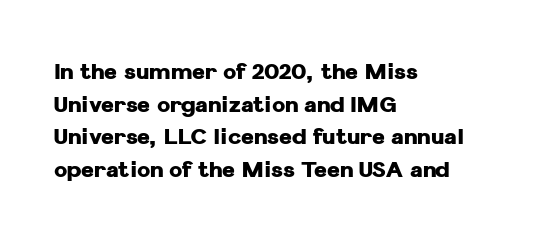
Q: Is the text bold? A: Yes.
Q: Is the text italic (slanted)? A: No, it is upright.
Q: Is the text underlined? A: No.
Q: How is the paragraph aligned? A: Left-aligned.
Q: Is the spacing between letters normal or unusually wide? A: Normal.
Q: Is the spacing between lines tight, normal or loose? A: Normal.
